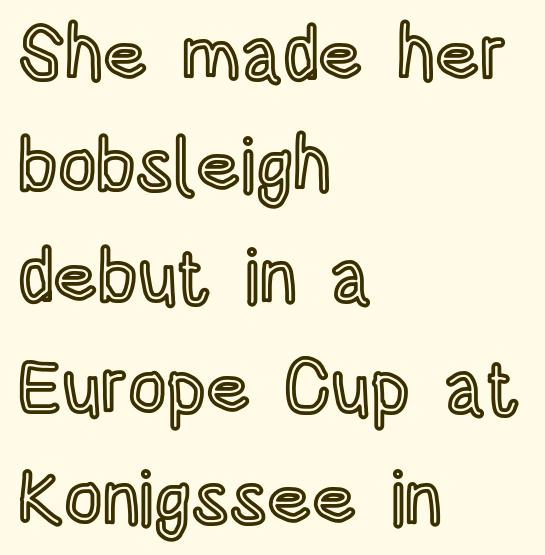
{"italic": "no", "width": "condensed", "x_height": "large", "monospaced": "no", "underline": "no", "align": "left", "line_spacing": "normal", "line_spacing_ratio": 1.48, "letter_spacing": "normal", "letter_spacing_em": 0.0, "glyph_px": 75}
